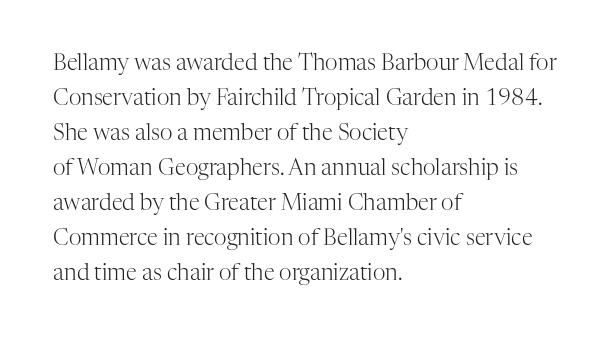
Every stem runs plumb, perpendicular to the baseline. Ink coverage per letter is moderate at most. Does extra space separate the letters? No, they use regular spacing. Line starts are locked; line ends wander. If you measured baseline to baseline, you'd find a middling distance.
